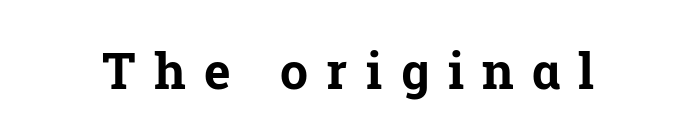
{"serif": "yes", "italic": "no", "bold": "yes", "weight": "bold", "width": "normal", "stroke_contrast": "low", "x_height": "medium", "monospaced": "no", "underline": "no", "letter_spacing": "wide", "letter_spacing_em": 0.37, "glyph_px": 50}
